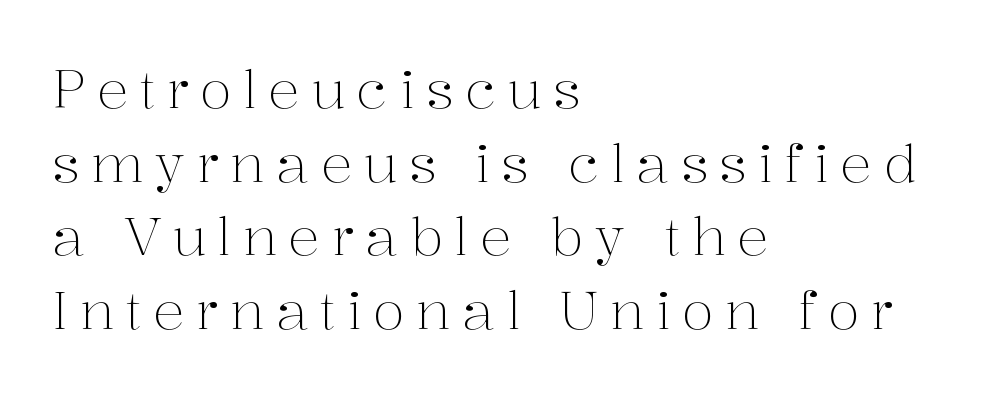
{"serif": "yes", "italic": "no", "bold": "no", "weight": "light", "width": "normal", "stroke_contrast": "medium", "x_height": "medium", "monospaced": "no", "underline": "no", "align": "left", "line_spacing": "normal", "line_spacing_ratio": 1.39, "letter_spacing": "wide", "letter_spacing_em": 0.21, "glyph_px": 53}
